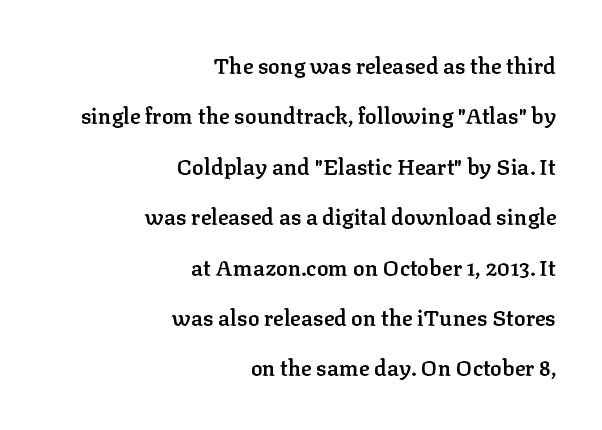
Reading down the block, your eye finds every line finishing at a fixed right position. Underline: absent. Quick note: interline space is abundant. Every character sits straight up, as roman type does.
